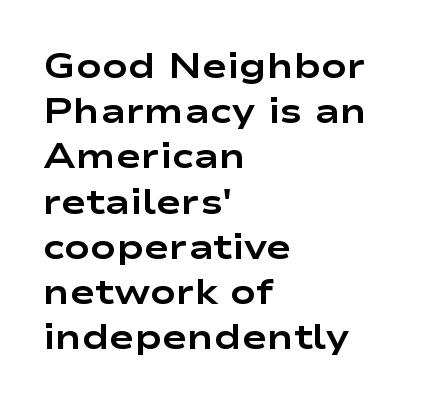
Q: Is the text bold? A: Yes.
Q: Is the text italic (slanted)? A: No, it is upright.
Q: Is the typeface a serif or a sans-serif typeface? A: Sans-serif.
Q: Is the text underlined? A: No.
Q: How is the paragraph aligned? A: Left-aligned.
Q: Is the spacing between letters normal or unusually wide? A: Normal.
Q: Is the spacing between lines tight, normal or loose? A: Normal.
Q: Width (condensed, normal, or wide)? A: Wide.
Q: Stroke contrast? A: Low.
Q: x-height? A: Medium.
Q: Monospaced? A: No.
